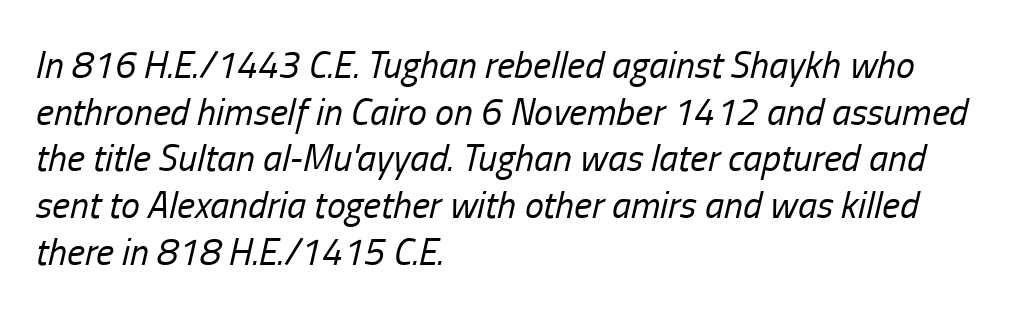
{"italic": "yes", "lean": "right", "slant_degrees": 13, "bold": "no", "weight": "regular", "width": "condensed", "stroke_contrast": "low", "x_height": "medium", "monospaced": "no", "underline": "no", "align": "left", "line_spacing_ratio": 1.23, "letter_spacing": "normal", "letter_spacing_em": 0.0, "glyph_px": 38}
